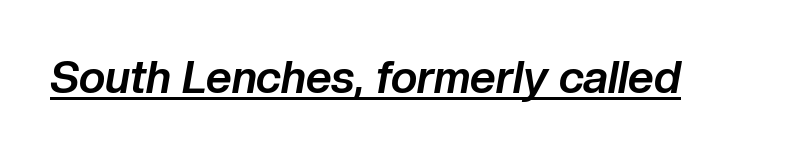
The image shows 45 px bold type, italic (leaning right); set normal letter spacing, underlined; low stroke contrast and a medium x-height.
